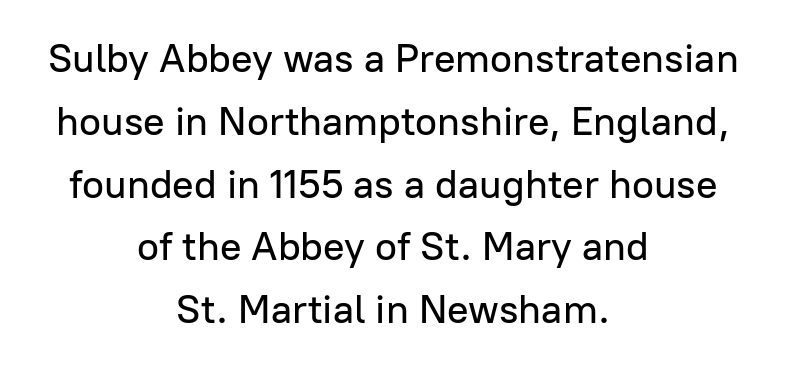
Q: Is the text italic (slanted)? A: No, it is upright.
Q: Is the typeface a serif or a sans-serif typeface? A: Sans-serif.
Q: Is the text underlined? A: No.
Q: How is the paragraph aligned? A: Centered.
Q: Is the spacing between letters normal or unusually wide? A: Normal.
Q: Is the spacing between lines tight, normal or loose? A: Normal.
Q: Width (condensed, normal, or wide)? A: Normal.
Q: Stroke contrast? A: Low.
Q: x-height? A: Medium.
Q: Monospaced? A: No.
